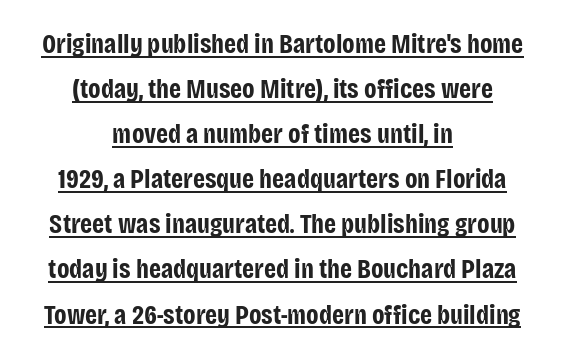
Beneath each row of characters lies a ruled line. In CSS terms this would be text-align: center. Characters remain perfectly vertical along every line. The letters sit at their default tracking, neither squeezed nor spread.
